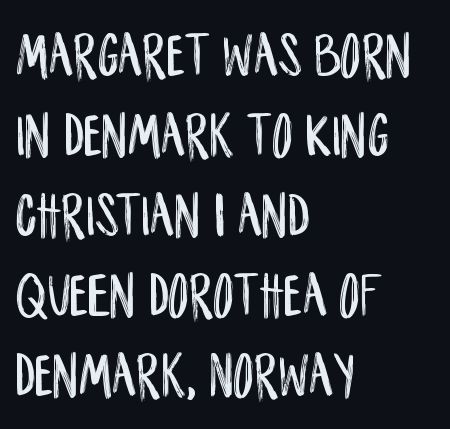
{"serif": "no", "italic": "no", "width": "condensed", "stroke_contrast": "low", "x_height": "large", "monospaced": "no", "underline": "no", "align": "left", "line_spacing": "normal", "line_spacing_ratio": 1.25, "letter_spacing": "normal", "letter_spacing_em": 0.0, "glyph_px": 64}
